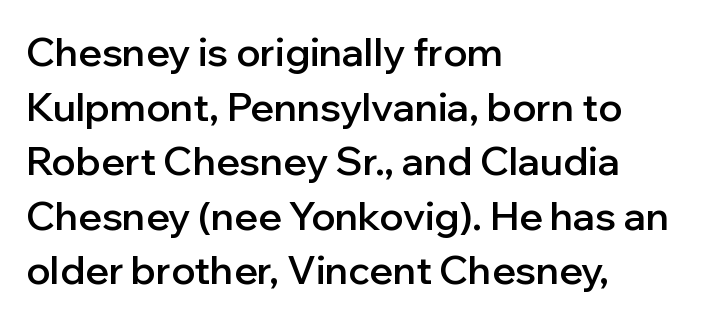
The lines sit at an ordinary, default distance from one another. These lines are set flush left with a ragged right edge. Nothing unusual about the tracking: characters are spaced as the font intends. The glyphs are unaccompanied by any horizontal stroke below them.
